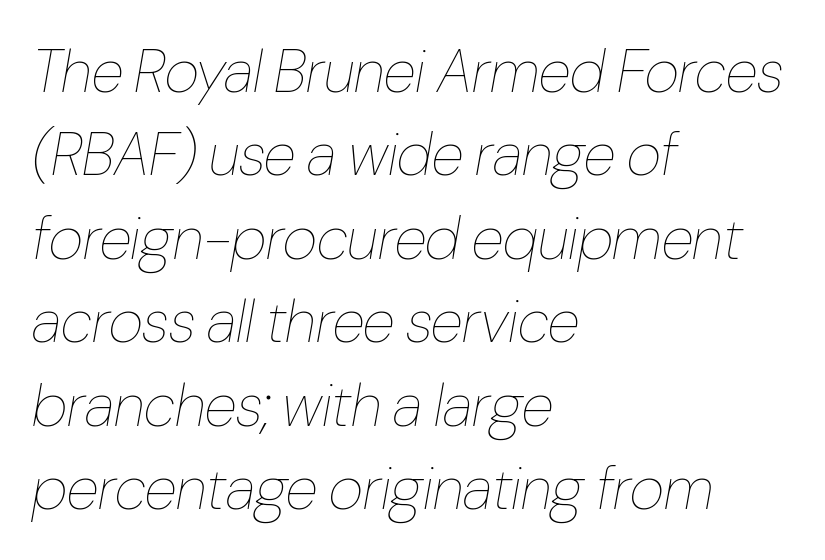
Q: Is the text bold? A: No.
Q: Is the text italic (slanted)? A: Yes, it leans right by about 10 degrees.
Q: Is the text underlined? A: No.
Q: How is the paragraph aligned? A: Left-aligned.
Q: Is the spacing between letters normal or unusually wide? A: Normal.
Q: Is the spacing between lines tight, normal or loose? A: Normal.
Q: Width (condensed, normal, or wide)? A: Condensed.
Q: Stroke contrast? A: Low.
Q: x-height? A: Medium.
Q: Monospaced? A: No.
